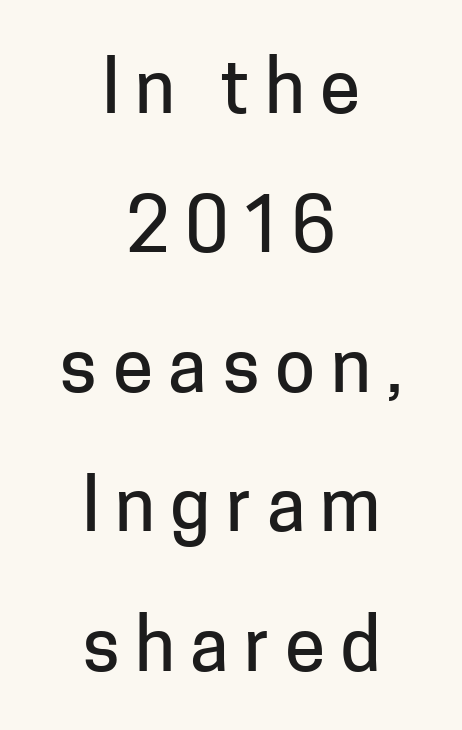
{"serif": "no", "italic": "no", "width": "normal", "stroke_contrast": "low", "x_height": "medium", "monospaced": "no", "underline": "no", "align": "center", "line_spacing": "loose", "line_spacing_ratio": 1.91, "letter_spacing": "wide", "letter_spacing_em": 0.21, "glyph_px": 73}
